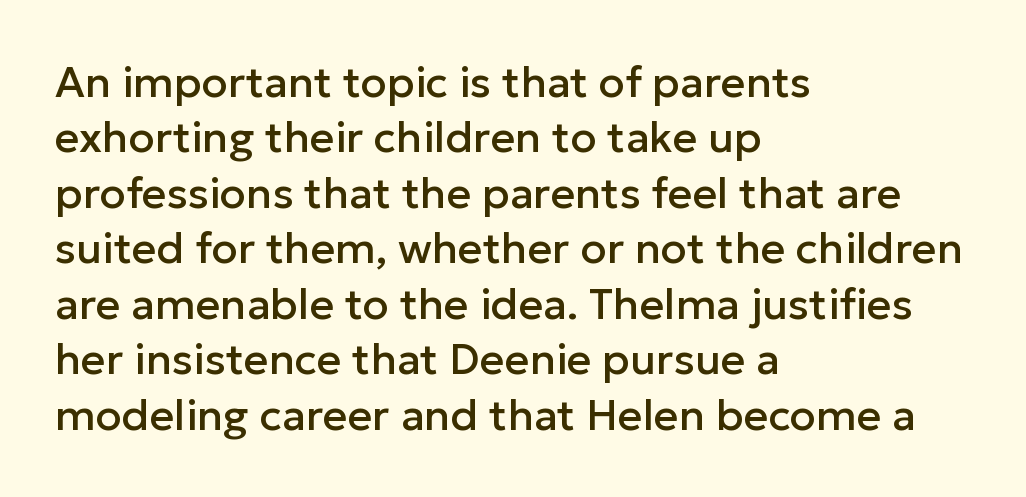
The lettering stays uniformly vertical, giving the passage a roman look. Glyph-to-glyph distance matches everyday printed text. Baseline-to-baseline distance is the conventional proportion of letter height. The passage shown is typed in a proportional face where columns would drift.
